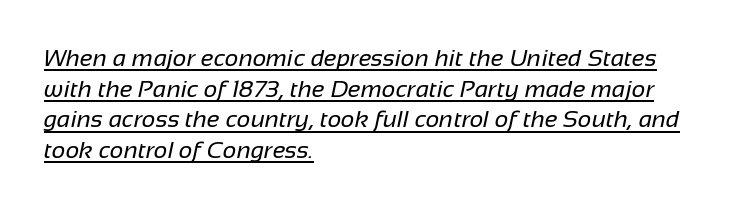
One-word summary of the alignment: left. Caption: face not bold, strokes unweighted. A rule runs beneath these lines of type. Standard letterfit; no display-style spreading of the glyphs. The block of text has a typical density, with ordinary space between rows.
